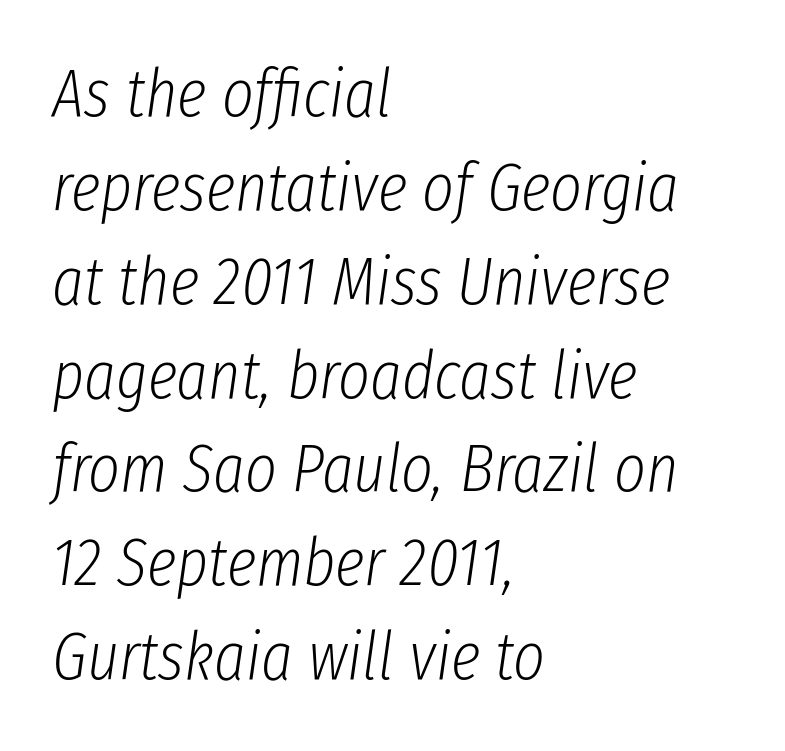
{"italic": "yes", "lean": "right", "slant_degrees": 8, "bold": "no", "weight": "light", "width": "condensed", "stroke_contrast": "low", "x_height": "medium", "monospaced": "no", "underline": "no", "align": "left", "line_spacing": "normal", "line_spacing_ratio": 1.38, "letter_spacing": "normal", "letter_spacing_em": 0.0, "glyph_px": 68}
